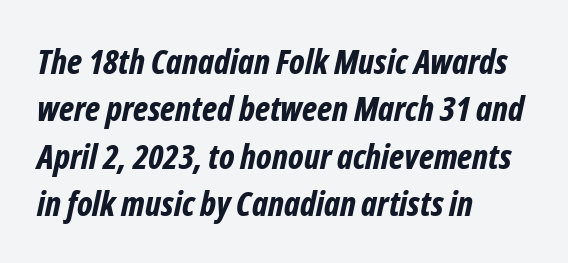
{"italic": "yes", "lean": "right", "slant_degrees": 12, "bold": "yes", "weight": "bold", "width": "condensed", "stroke_contrast": "low", "x_height": "medium", "monospaced": "no", "underline": "no", "align": "left", "line_spacing": "normal", "line_spacing_ratio": 1.39, "letter_spacing": "normal", "letter_spacing_em": 0.0, "glyph_px": 34}
